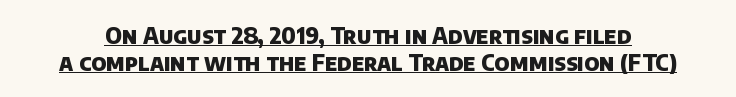
{"bold": "yes", "underline": "yes", "line_spacing_ratio": 1.17, "letter_spacing": "normal", "letter_spacing_em": 0.0, "glyph_px": 23}
